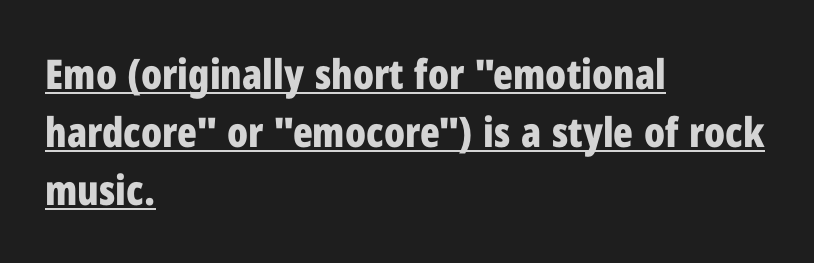
{"serif": "no", "italic": "no", "bold": "yes", "weight": "bold", "width": "condensed", "stroke_contrast": "low", "x_height": "medium", "monospaced": "no", "underline": "yes", "align": "left", "line_spacing": "normal", "line_spacing_ratio": 1.41, "letter_spacing": "normal", "letter_spacing_em": 0.0, "glyph_px": 41}
